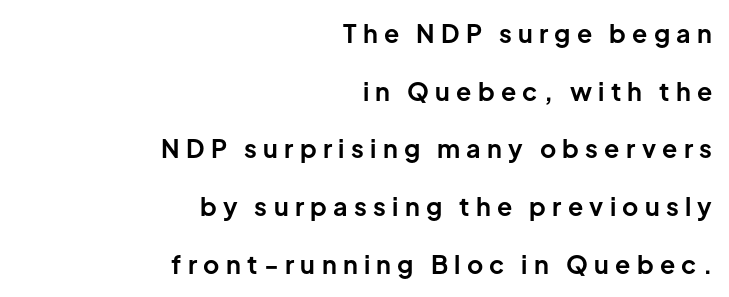
{"italic": "no", "bold": "yes", "underline": "no", "align": "right", "line_spacing": "loose", "line_spacing_ratio": 2.31, "letter_spacing": "wide", "letter_spacing_em": 0.25, "glyph_px": 25}
